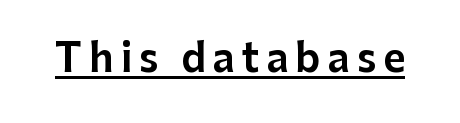
The image shows 38 px sans-serif type, upright; set underlined; low stroke contrast and a medium x-height.
